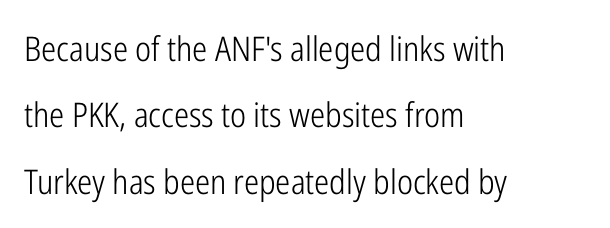
{"serif": "no", "italic": "no", "bold": "no", "weight": "light", "width": "condensed", "stroke_contrast": "low", "x_height": "medium", "monospaced": "no", "underline": "no", "align": "left", "line_spacing": "loose", "line_spacing_ratio": 1.95, "letter_spacing": "normal", "letter_spacing_em": 0.0, "glyph_px": 34}
